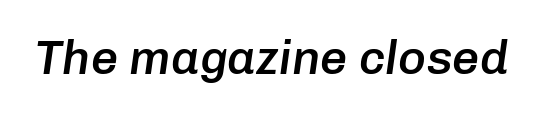
The image shows 48 px semibold type, italic (leaning right); set normal letter spacing, not underlined; low stroke contrast and a medium x-height.
